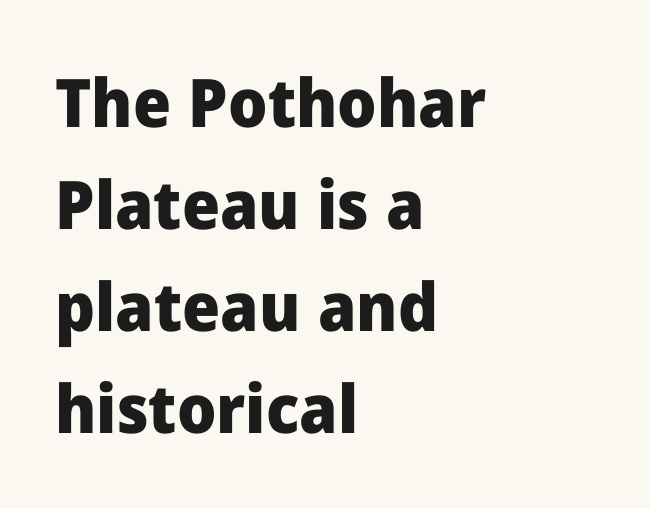
Q: Is the text bold? A: Yes.
Q: Is the text italic (slanted)? A: No, it is upright.
Q: Is the typeface a serif or a sans-serif typeface? A: Sans-serif.
Q: Is the text underlined? A: No.
Q: How is the paragraph aligned? A: Left-aligned.
Q: Is the spacing between letters normal or unusually wide? A: Normal.
Q: Is the spacing between lines tight, normal or loose? A: Normal.
Q: Width (condensed, normal, or wide)? A: Normal.
Q: Stroke contrast? A: Low.
Q: x-height? A: Medium.
Q: Monospaced? A: No.
